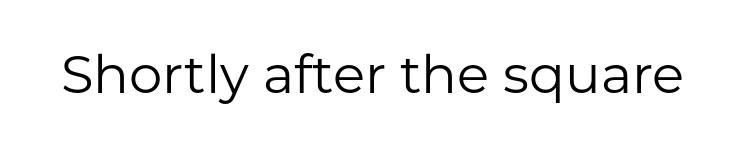
Q: Is the text bold? A: No.
Q: Is the text italic (slanted)? A: No, it is upright.
Q: Is the typeface a serif or a sans-serif typeface? A: Sans-serif.
Q: Is the text underlined? A: No.
Q: Is the spacing between letters normal or unusually wide? A: Normal.
Q: Width (condensed, normal, or wide)? A: Normal.
Q: Stroke contrast? A: Low.
Q: x-height? A: Medium.
Q: Monospaced? A: No.
